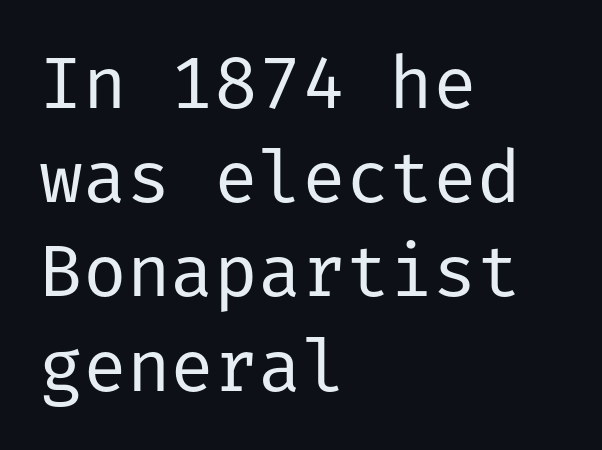
Q: Is the text bold? A: No.
Q: Is the text italic (slanted)? A: No, it is upright.
Q: Is the typeface a serif or a sans-serif typeface? A: Sans-serif.
Q: Is the text underlined? A: No.
Q: How is the paragraph aligned? A: Left-aligned.
Q: Is the spacing between letters normal or unusually wide? A: Normal.
Q: Is the spacing between lines tight, normal or loose? A: Normal.
Q: Width (condensed, normal, or wide)? A: Normal.
Q: Stroke contrast? A: Low.
Q: x-height? A: Medium.
